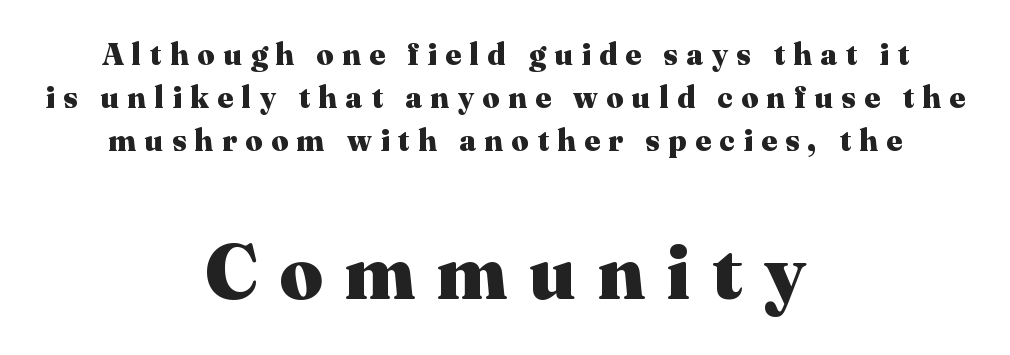
If you drew a line through each stem, it would be perfectly vertical. The typeface chosen for these lines features serifs. The passage shown is typed in a proportional face where columns would drift. The horizontal fit of the characters is loose and conspicuously gappy. In CSS terms this would be text-align: center. A clean baseline with only descenders dipping below it.
